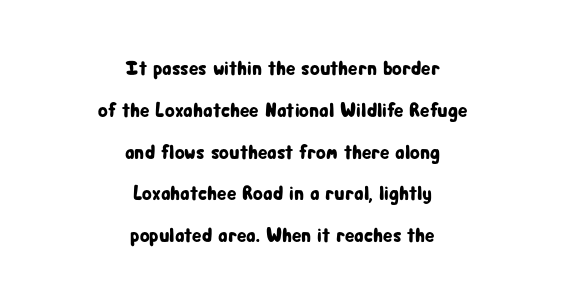
The image shows 20 px text type, upright; set centered, loose line spacing (2.09x), normal letter spacing, not underlined.
